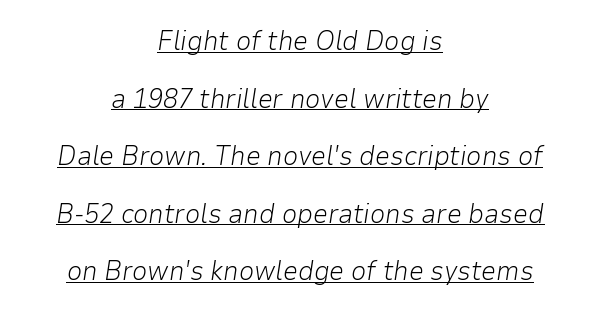
The image shows 27 px text type, italic (leaning right); set centered, loose line spacing (2.13x), normal letter spacing, underlined.
